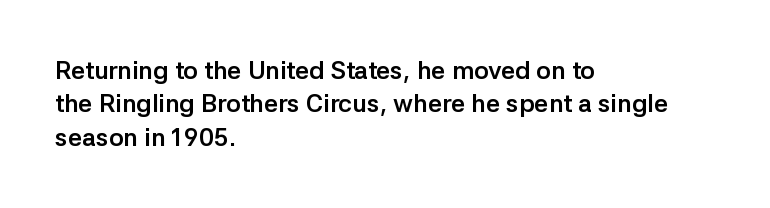
Q: Is the text bold? A: Yes.
Q: Is the text italic (slanted)? A: No, it is upright.
Q: Is the text underlined? A: No.
Q: How is the paragraph aligned? A: Left-aligned.
Q: Is the spacing between letters normal or unusually wide? A: Normal.
Q: Is the spacing between lines tight, normal or loose? A: Normal.
